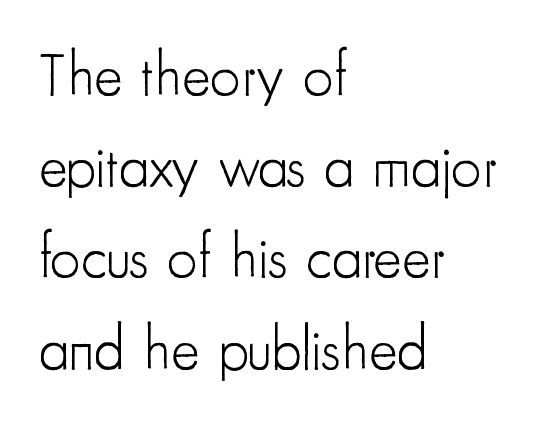
Here the designer chose a conventional face with non-uniform glyph widths. Visually the block forms a straight wall on the left and a jagged coastline on the right. The text was rendered using a sans face with plain stroke endings. There is no visible air inserted between adjacent glyphs. This reads as an unemphasized weight, regular at the heaviest.
